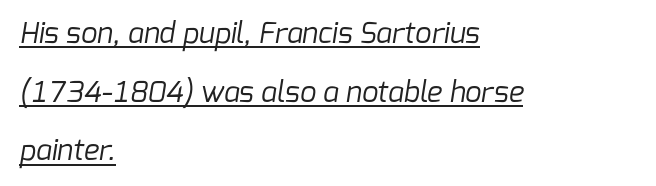
{"serif": "no", "bold": "no", "weight": "regular", "width": "normal", "stroke_contrast": "low", "x_height": "medium", "monospaced": "no", "underline": "yes", "align": "left", "line_spacing": "loose", "line_spacing_ratio": 2.02, "letter_spacing": "normal", "letter_spacing_em": 0.0, "glyph_px": 29}
